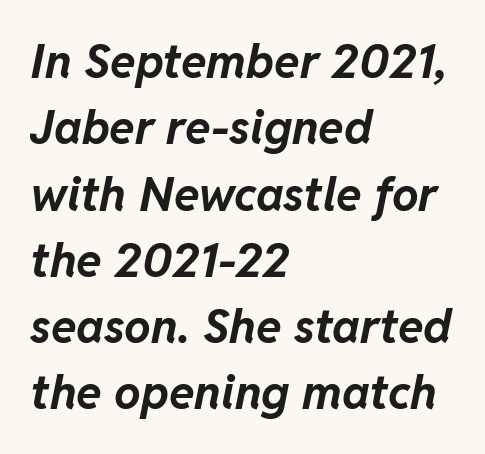
Q: Is the text bold? A: Yes.
Q: Is the text italic (slanted)? A: Yes, it leans right by about 11 degrees.
Q: Is the text underlined? A: No.
Q: How is the paragraph aligned? A: Left-aligned.
Q: Is the spacing between letters normal or unusually wide? A: Normal.
Q: Is the spacing between lines tight, normal or loose? A: Normal.
Q: Width (condensed, normal, or wide)? A: Normal.
Q: Stroke contrast? A: Low.
Q: x-height? A: Medium.
Q: Monospaced? A: No.
